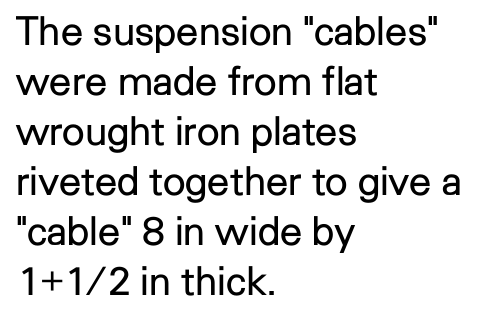
The image shows 40 px regular-weight sans-serif type, upright; set left-aligned, normal line spacing (1.25x), normal letter spacing, not underlined; low stroke contrast and a medium x-height.
